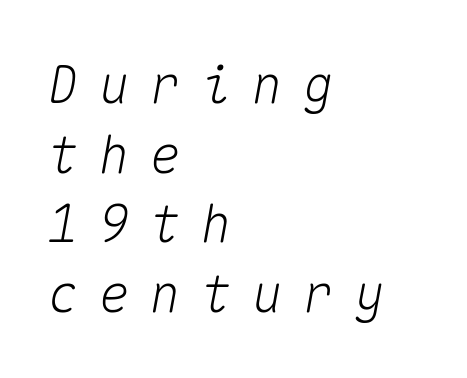
Evenly set lines give the paragraph a standard silhouette. Glance below the letters and you will spot only blank space. Spacing verdict: monospaced, one width for all characters. The letterforms stand isolated, each surrounded by extra space.
